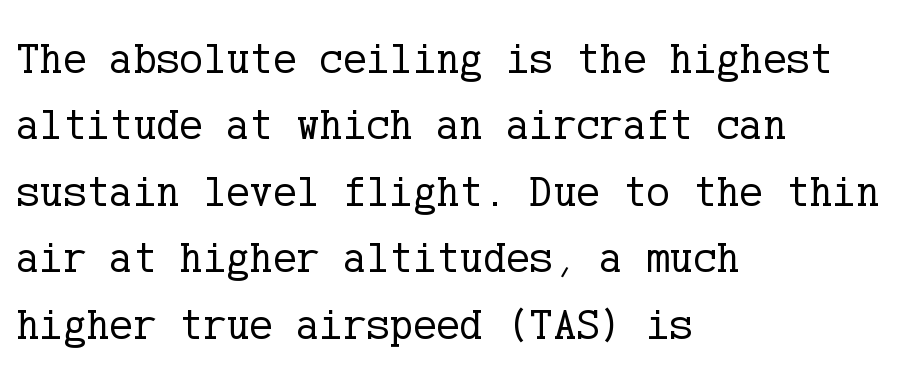
The image shows 44 px regular-weight serif type, upright; set left-aligned, normal line spacing (1.51x), normal letter spacing, not underlined; low stroke contrast and a medium x-height.
